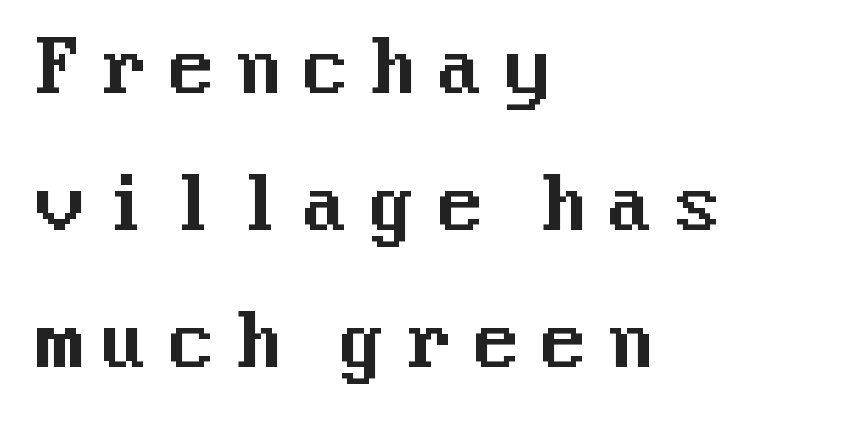
Q: Is the text italic (slanted)? A: No, it is upright.
Q: Is the typeface a serif or a sans-serif typeface? A: Sans-serif.
Q: Is the text underlined? A: No.
Q: How is the paragraph aligned? A: Left-aligned.
Q: Is the spacing between letters normal or unusually wide? A: Unusually wide.
Q: Is the spacing between lines tight, normal or loose? A: Loose.
Q: Width (condensed, normal, or wide)? A: Normal.
Q: Stroke contrast? A: Medium.
Q: x-height? A: Medium.
